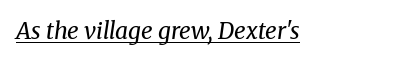
Compared with ordinary roman type, these characters are visibly tilted. Caption: face not bold, strokes unweighted. The specimen includes a rule beneath the text block's lines. Compared with typical body copy, the letter spacing here is the same.
